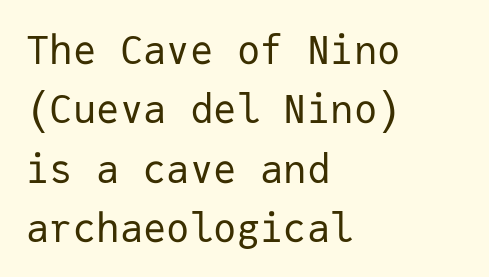
The image shows 39 px regular-weight sans-serif type, upright, monospaced; set left-aligned, normal line spacing (1.52x), normal letter spacing, not underlined; low stroke contrast and a medium x-height.
